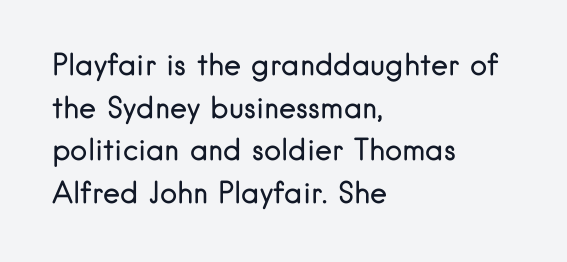
Q: Is the text bold? A: No.
Q: Is the text italic (slanted)? A: No, it is upright.
Q: Is the typeface a serif or a sans-serif typeface? A: Sans-serif.
Q: Is the text underlined? A: No.
Q: How is the paragraph aligned? A: Left-aligned.
Q: Is the spacing between letters normal or unusually wide? A: Normal.
Q: Is the spacing between lines tight, normal or loose? A: Normal.
Q: Width (condensed, normal, or wide)? A: Normal.
Q: Stroke contrast? A: Low.
Q: x-height? A: Small.
Q: Monospaced? A: No.
